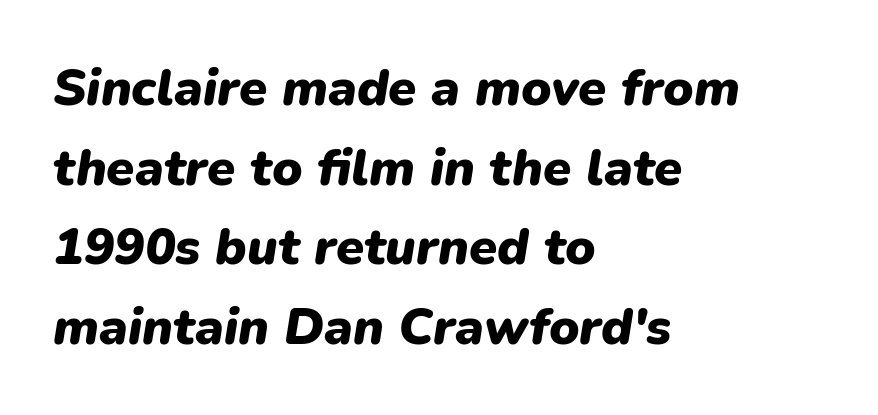
The typesetter chose a ragged-right arrangement here. What's the leading like? Ordinary, nothing unusual. As a designer I'd log this as weight 700, bold. Glyph-to-glyph distance matches everyday printed text. The strip under each line holds only bare page. Looking at the ascenders, they clearly lean.
